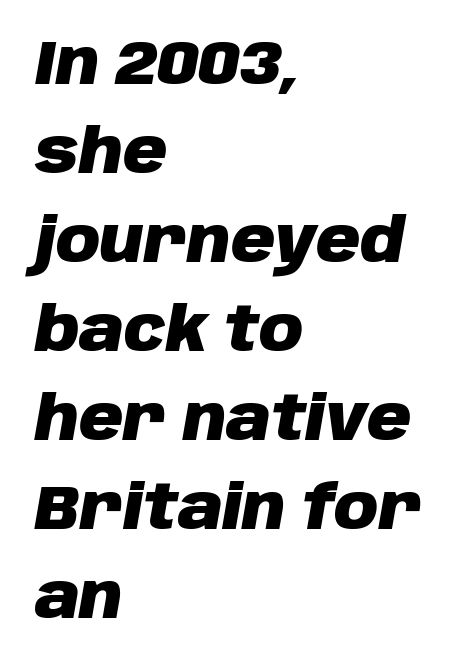
{"italic": "yes", "lean": "right", "slant_degrees": 10, "bold": "yes", "weight": "heavy", "width": "normal", "stroke_contrast": "low", "x_height": "large", "monospaced": "no", "underline": "no", "align": "left", "line_spacing": "normal", "line_spacing_ratio": 1.46, "letter_spacing": "normal", "letter_spacing_em": 0.0, "glyph_px": 61}
